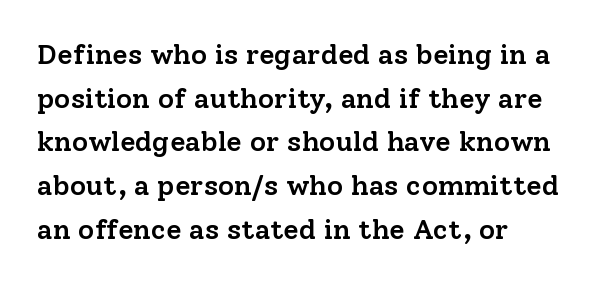
{"serif": "yes", "italic": "no", "bold": "semi", "weight": "semibold", "width": "normal", "stroke_contrast": "low", "x_height": "medium", "monospaced": "no", "underline": "no", "align": "left", "line_spacing": "normal", "line_spacing_ratio": 1.56, "letter_spacing": "normal", "letter_spacing_em": 0.0, "glyph_px": 28}
